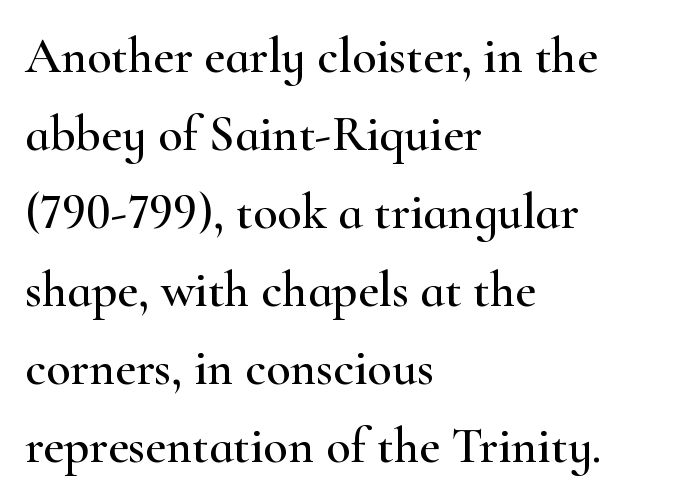
Q: Is the text italic (slanted)? A: No, it is upright.
Q: Is the typeface a serif or a sans-serif typeface? A: Serif.
Q: Is the text underlined? A: No.
Q: How is the paragraph aligned? A: Left-aligned.
Q: Is the spacing between letters normal or unusually wide? A: Normal.
Q: Is the spacing between lines tight, normal or loose? A: Normal.
Q: Width (condensed, normal, or wide)? A: Wide.
Q: Stroke contrast? A: High.
Q: x-height? A: Small.
Q: Monospaced? A: No.
